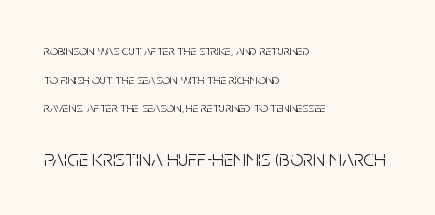
The image shows 23 px text type, upright; set left-aligned, loose line spacing (2.05x), normal letter spacing, not underlined; the second (bottom) block is 1.64x larger.
